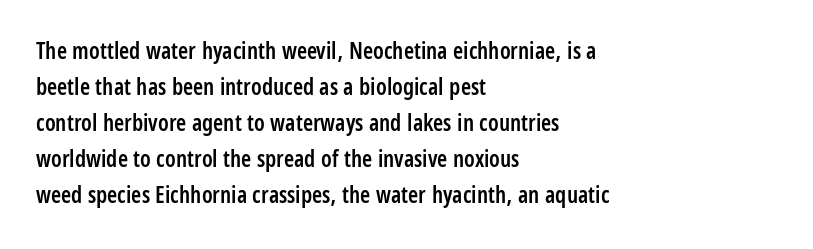
All the whitespace from short lines collects on the right. The space between consecutive lines is moderate. The type is set solid horizontally, with unmodified tracking. Does the lettering tilt? It doesn't — this is upright. Is the type bold? Partly — it's a semibold, heavier than regular but not fully bold.
